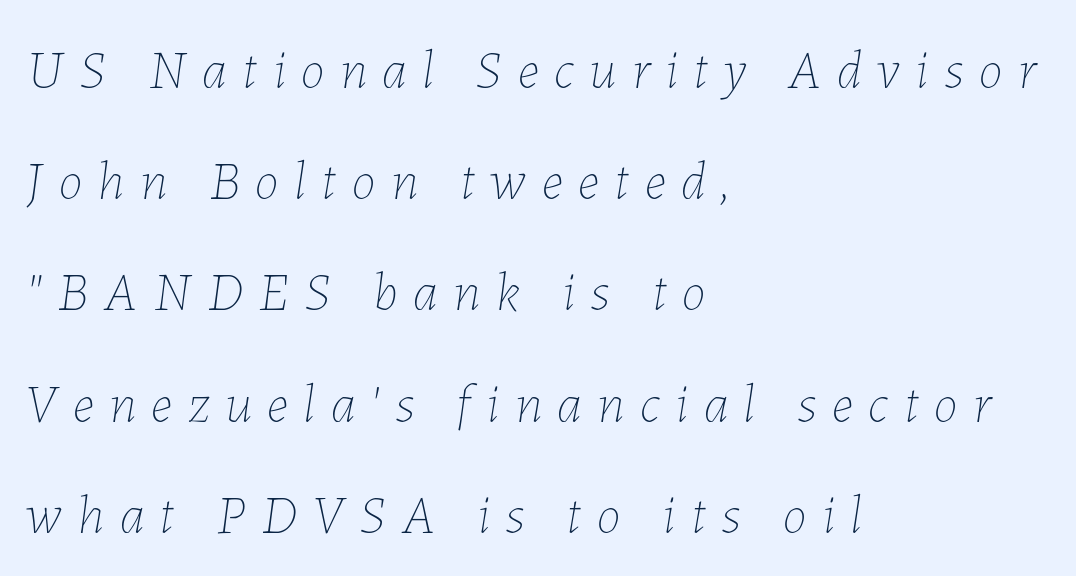
Q: Is the text bold? A: No.
Q: Is the text italic (slanted)? A: Yes, it leans right by about 7 degrees.
Q: Is the text underlined? A: No.
Q: How is the paragraph aligned? A: Left-aligned.
Q: Is the spacing between letters normal or unusually wide? A: Unusually wide.
Q: Is the spacing between lines tight, normal or loose? A: Loose.
Q: Width (condensed, normal, or wide)? A: Normal.
Q: Stroke contrast? A: Low.
Q: x-height? A: Medium.
Q: Monospaced? A: No.
